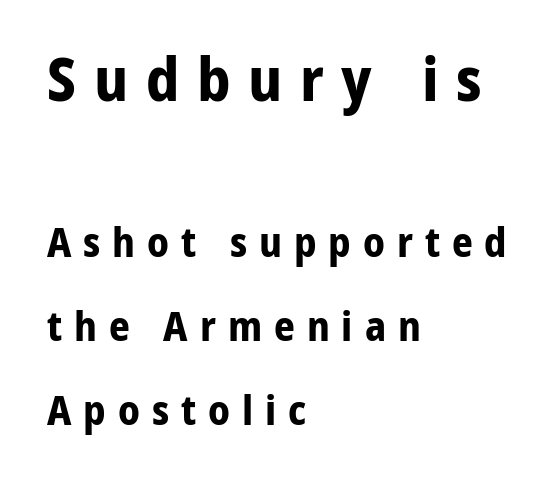
Q: Is the text bold? A: Yes.
Q: Is the text italic (slanted)? A: No, it is upright.
Q: Is the typeface a serif or a sans-serif typeface? A: Sans-serif.
Q: Is the text underlined? A: No.
Q: How is the paragraph aligned? A: Left-aligned.
Q: Is the spacing between letters normal or unusually wide? A: Unusually wide.
Q: Is the spacing between lines tight, normal or loose? A: Loose.
Q: Which block of text is set in a larger size, the first (top) or the second (bottom)? A: The first (top) one.
Q: Width (condensed, normal, or wide)? A: Normal.
Q: Stroke contrast? A: Low.
Q: x-height? A: Medium.
Q: Monospaced? A: No.
